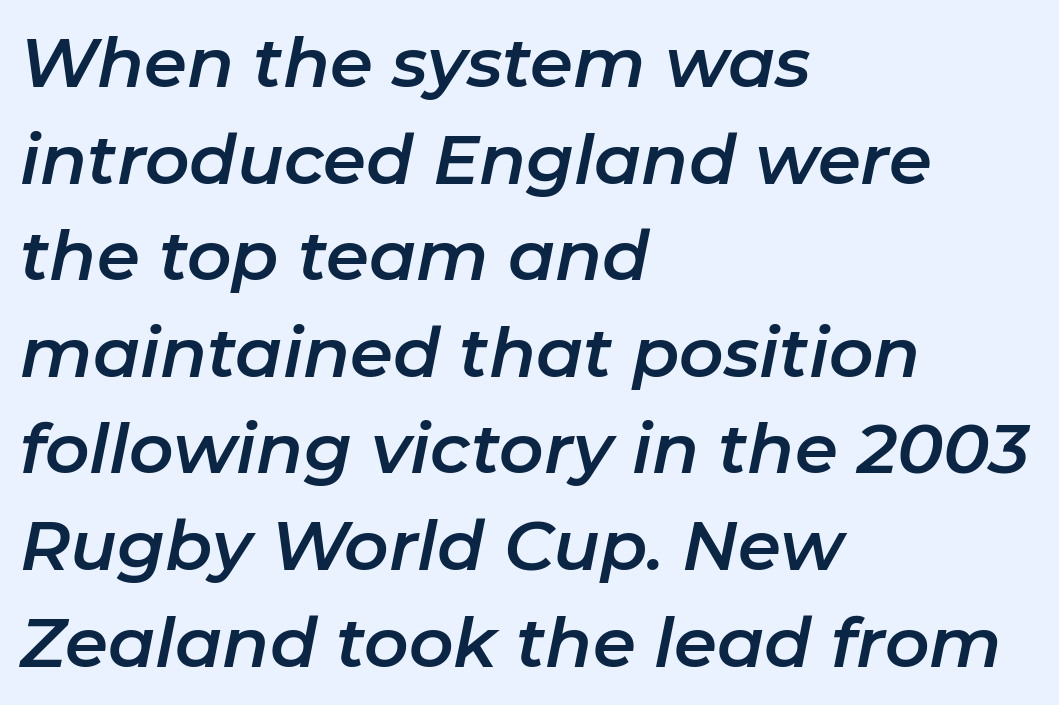
{"italic": "yes", "lean": "right", "slant_degrees": 11, "width": "normal", "stroke_contrast": "low", "x_height": "medium", "monospaced": "no", "underline": "no", "align": "left", "line_spacing": "normal", "line_spacing_ratio": 1.4, "letter_spacing": "normal", "letter_spacing_em": 0.0, "glyph_px": 69}
